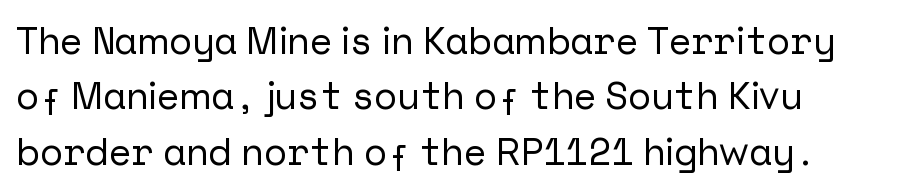
The image shows 38 px sans-serif type, upright; set normal line spacing (1.46x), normal letter spacing, not underlined; low stroke contrast and a medium x-height.
